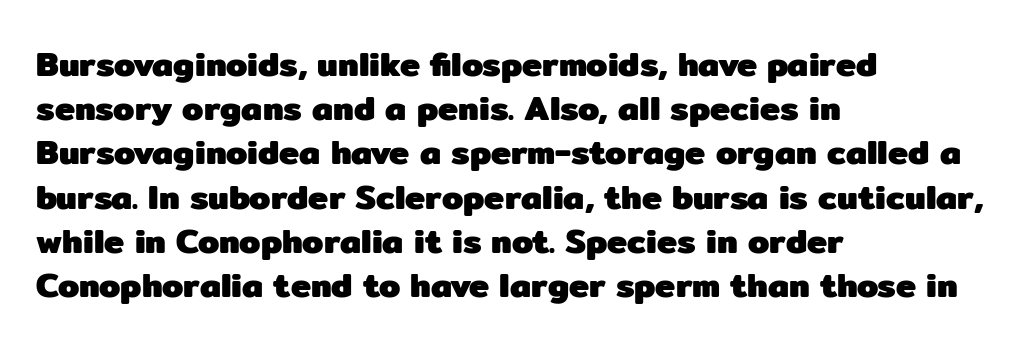
Every character sits straight up, as roman type does. Varying glyph widths throughout — classic text-font behaviour. Nope, no serifs anywhere on these letters. Which margin do the lines hug? The left one — the right edge is uneven.
